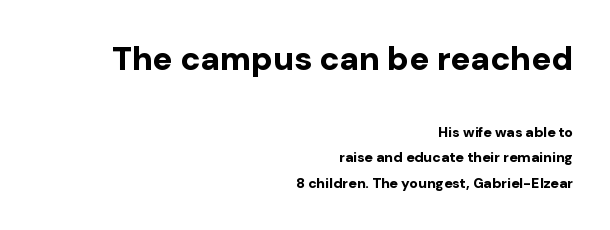
Think of a printed novel: that variable character pitch is what you see here. The font family rendered here belongs to the sans-serif group. Here the glyphs are tracked normally, forming tight word shapes. Italic: no, the glyphs are upright roman. Strong, thick strokes mark this as bold type.
